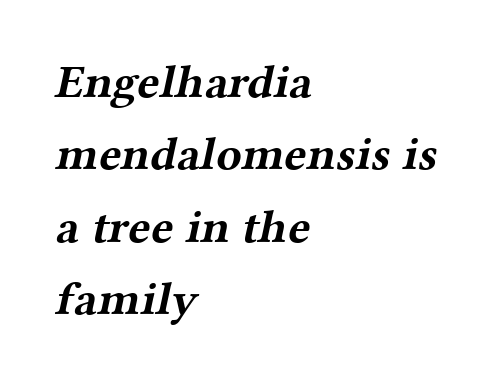
{"serif": "yes", "bold": "yes", "weight": "bold", "width": "wide", "stroke_contrast": "medium", "x_height": "medium", "monospaced": "no", "underline": "no", "align": "left", "line_spacing": "normal", "line_spacing_ratio": 1.54, "letter_spacing": "normal", "letter_spacing_em": 0.0, "glyph_px": 47}
